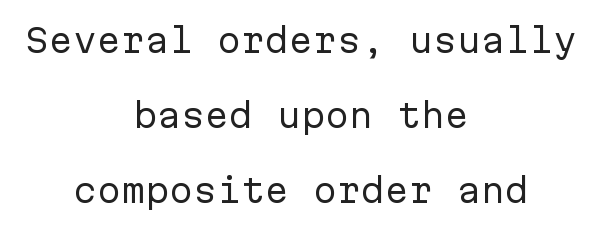
The axis of the letterforms is exactly vertical. Tracking value appears to be zero — textbook default spacing. Anything drawn beneath the words? Only blank space. Is this a heavy cut? Hardly; it is regular or lighter.
